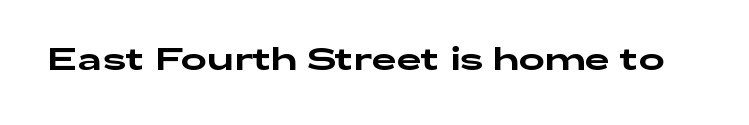
The typeface chosen for these lines omits serifs. Spacing verdict: proportional, widths tailored to each character. Upright lettering throughout. The specimen omits any rule beneath the text block's lines. Caption: standard tracking, unaltered.
